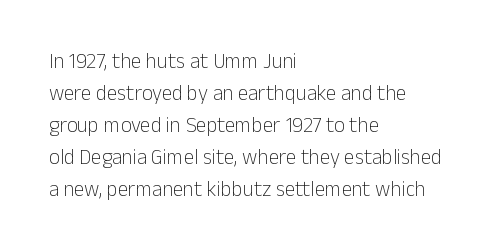
Vertical strokes here are truly vertical. The paragraph has a hard left edge and a soft right edge. The rendering uses a moderate line-height, typical for paragraphs. The cut favours lightness, reaching ordinary text weight at its darkest.
